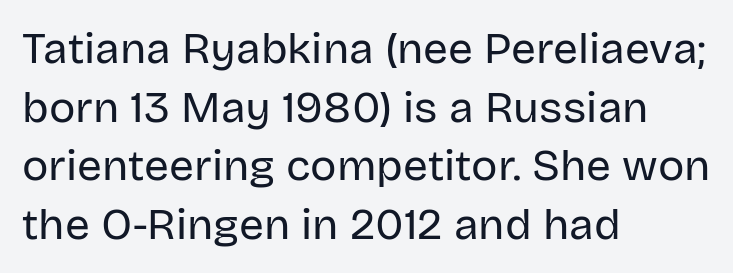
{"serif": "no", "italic": "no", "bold": "no", "weight": "regular", "width": "normal", "stroke_contrast": "low", "x_height": "large", "monospaced": "no", "underline": "no", "align": "left", "line_spacing": "normal", "line_spacing_ratio": 1.33, "letter_spacing": "normal", "letter_spacing_em": 0.0, "glyph_px": 44}
